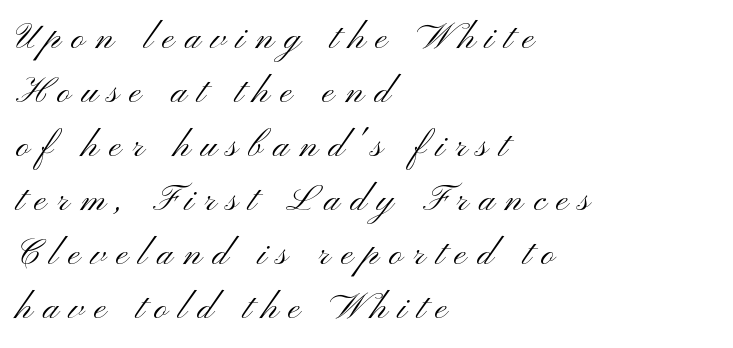
Summary of weight: not heavy and not bold. The letters carry no serifs — their stems end cleanly without finishing strokes. Note the varied advance widths — an 'i' is clearly narrower than an 'm'. Leading: standard.
